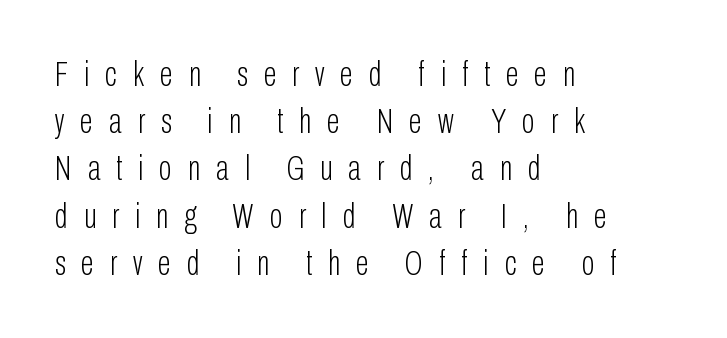
Someone cranked the tracking dial way up on this one. These lines are rendered in a variable-pitch font. The lines sit at an ordinary, default distance from one another. Honestly, there is no underline to notice here at all.
